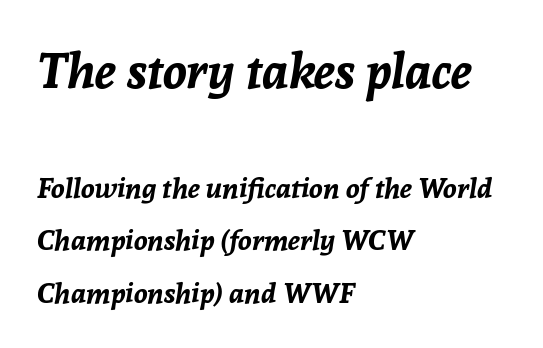
{"italic": "yes", "lean": "right", "slant_degrees": 8, "bold": "yes", "weight": "bold", "width": "normal", "stroke_contrast": "low", "x_height": "medium", "monospaced": "no", "underline": "no", "align": "left", "line_spacing_ratio": 1.87, "letter_spacing": "normal", "letter_spacing_em": 0.0, "larger_block": "first", "size_ratio": 1.75, "glyph_px": 49}
